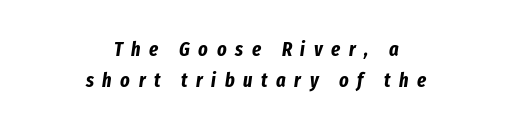
These words are printed bold, with thick strokes throughout. In CSS terms this would be text-align: center. The axis of the letterforms is tilted away from vertical. Rule under the text: the space is simply empty. Between one letter and the next there's a generous, obvious gap.
